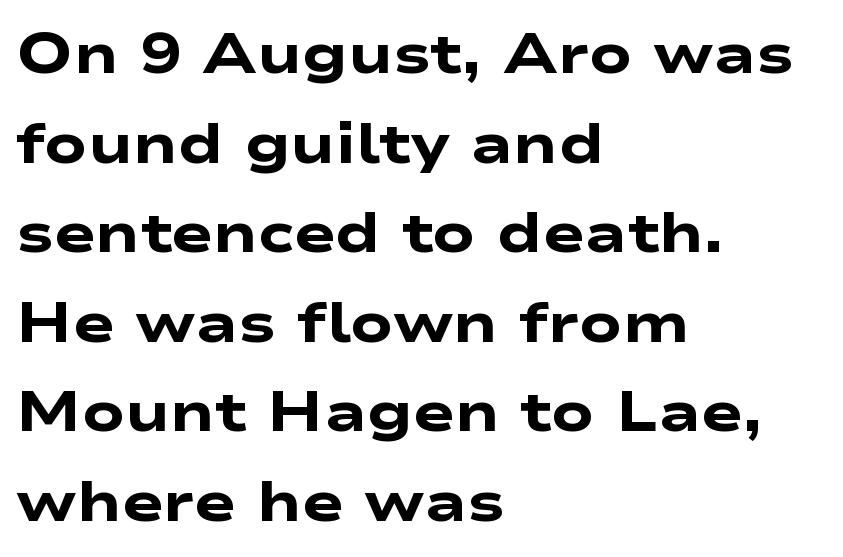
{"serif": "no", "bold": "yes", "weight": "heavy", "width": "wide", "stroke_contrast": "low", "x_height": "medium", "monospaced": "no", "underline": "no", "align": "left", "line_spacing": "normal", "line_spacing_ratio": 1.6, "letter_spacing": "normal", "letter_spacing_em": 0.0, "glyph_px": 56}
